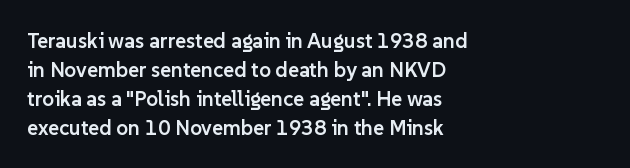
{"italic": "no", "bold": "semi", "underline": "no", "align": "left", "line_spacing": "normal", "line_spacing_ratio": 1.38, "letter_spacing": "normal", "letter_spacing_em": 0.0, "glyph_px": 21}
